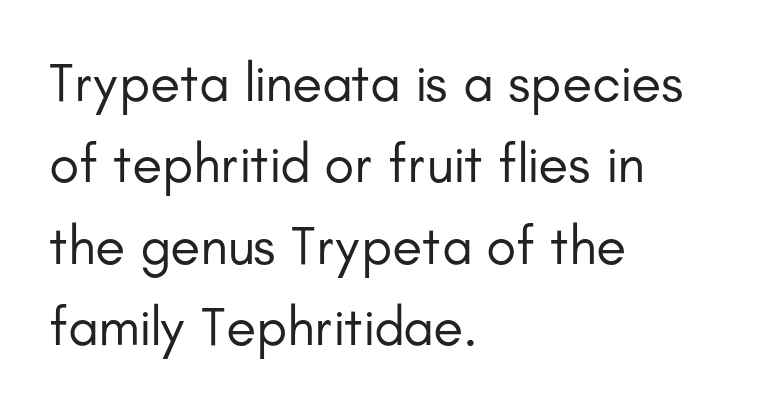
The image shows 55 px regular-weight sans-serif type, upright; set left-aligned, normal line spacing (1.48x), normal letter spacing, not underlined; low stroke contrast and a small x-height.
